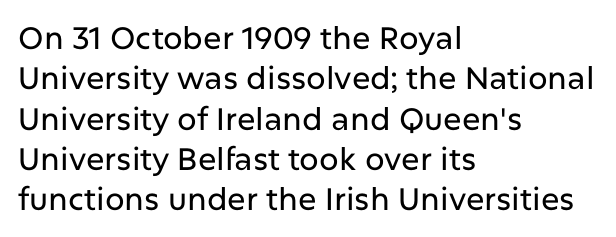
The image shows 31 px sans-serif type, upright; set left-aligned, normal line spacing (1.3x), normal letter spacing, not underlined; low stroke contrast and a medium x-height.
